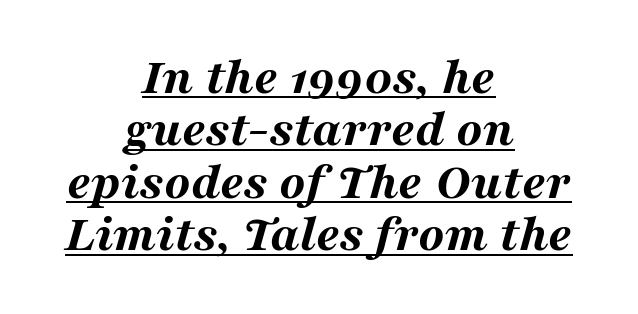
Q: Is the text bold? A: Yes.
Q: Is the text italic (slanted)? A: Yes, it leans right by about 16 degrees.
Q: Is the text underlined? A: Yes.
Q: How is the paragraph aligned? A: Centered.
Q: Is the spacing between letters normal or unusually wide? A: Normal.
Q: Is the spacing between lines tight, normal or loose? A: Tight.
Q: Width (condensed, normal, or wide)? A: Wide.
Q: Stroke contrast? A: Medium.
Q: x-height? A: Medium.
Q: Monospaced? A: No.
